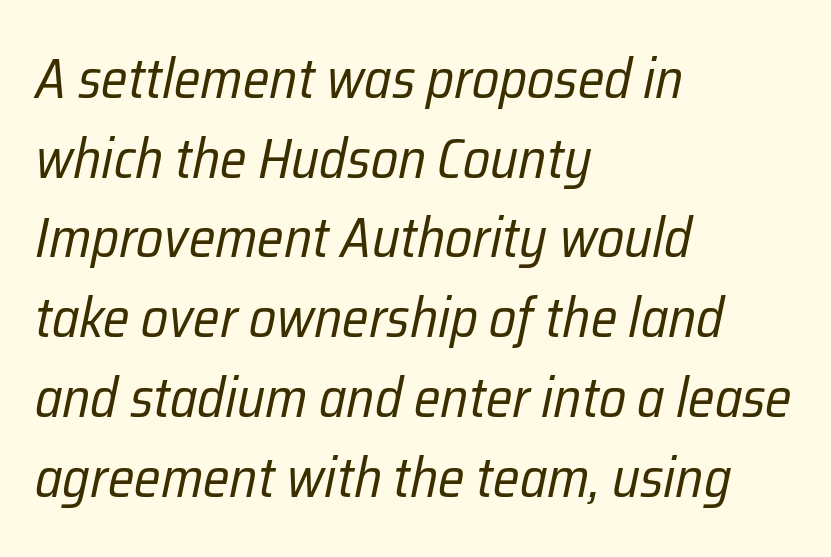
The block of text has a typical density, with ordinary space between rows. Proportional: the letters do not fall into vertical columns. What stands out about the letter spacing? Nothing — it is the standard amount. The passage shown is not bold in any degree.
